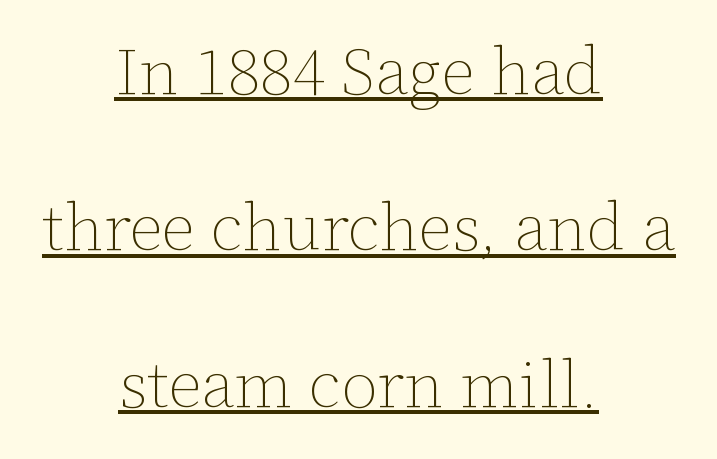
{"italic": "no", "bold": "no", "weight": "thin", "width": "normal", "stroke_contrast": "low", "x_height": "medium", "monospaced": "no", "underline": "yes", "align": "center", "line_spacing": "loose", "line_spacing_ratio": 2.37, "letter_spacing": "normal", "letter_spacing_em": 0.0, "glyph_px": 66}
